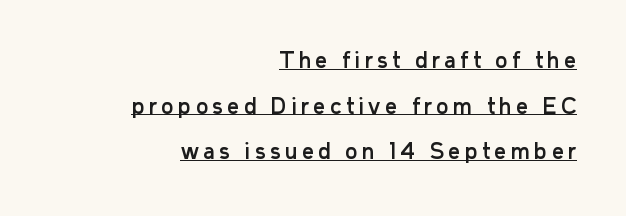
The rendering anchors every line to the right-hand side. How would I describe the line gaps? Wide and relaxed. The passage shown is underscored from start to finish. Words appear elongated and porous because spacing is wide. Ordinary non-slanted type is in use.
